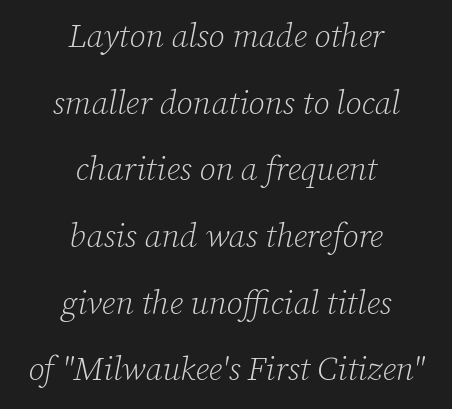
Letterform terminals end in serifs throughout the passage. Each letter keeps its own natural width here, so spacing adapts to shape. Widely set lines give the paragraph a tall, airy silhouette. No chunkiness to these letters — they're not bold. Look at the tracking — it's just the regular setting, nothing added.
